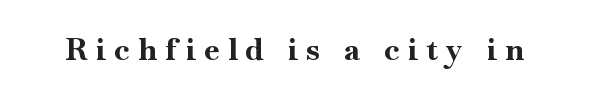
The image shows 31 px bold serif type, upright; set unusually wide letter spacing (+0.28 em), not underlined; high stroke contrast and a small x-height.
